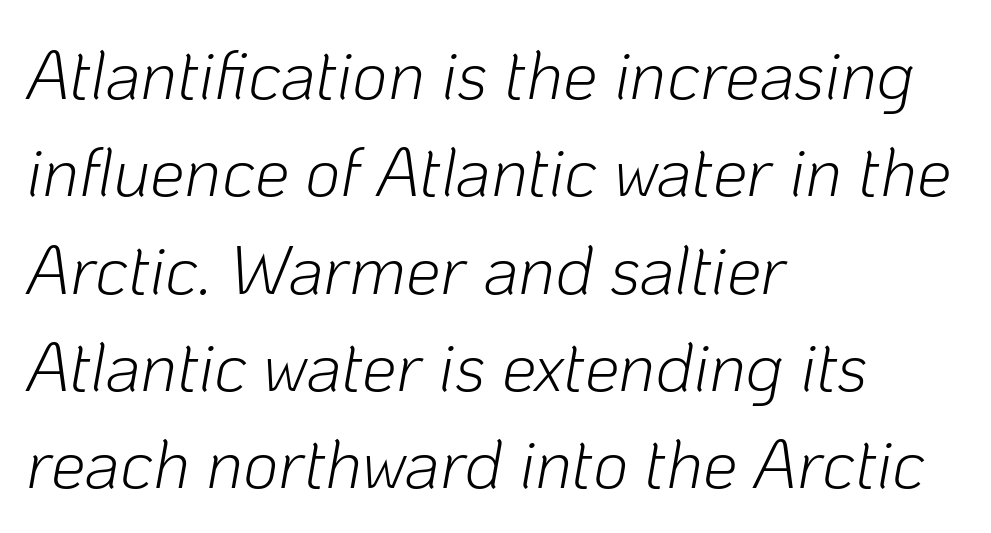
{"italic": "yes", "lean": "right", "slant_degrees": 10, "bold": "no", "weight": "light", "width": "normal", "stroke_contrast": "low", "x_height": "medium", "monospaced": "no", "underline": "no", "align": "left", "line_spacing": "normal", "line_spacing_ratio": 1.41, "letter_spacing": "normal", "letter_spacing_em": 0.0, "glyph_px": 69}
